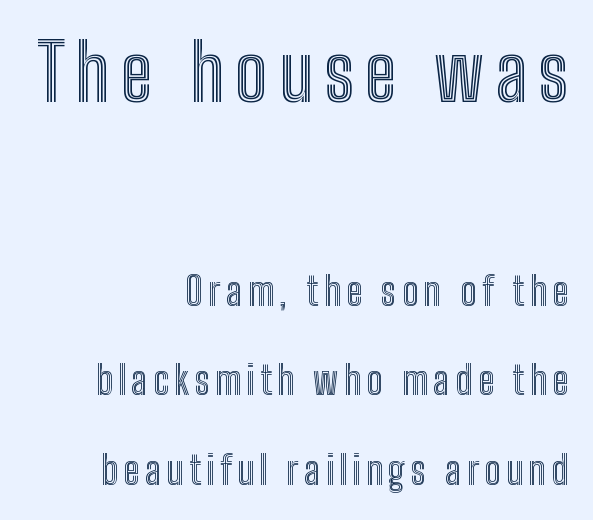
Typesetter's note — upper block bumped up in size, lower block left smaller. Characters remain perfectly vertical along every line. Nobody drew a line under any word here. Alignment: flush right. Leading is clearly above the norm, producing a sparse column.
